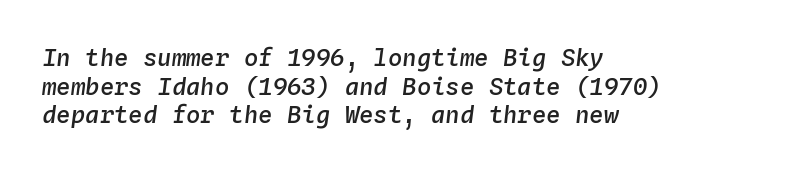
{"italic": "yes", "lean": "right", "slant_degrees": 4, "bold": "semi", "underline": "no", "align": "left", "line_spacing_ratio": 1.19, "letter_spacing": "normal", "letter_spacing_em": 0.0, "glyph_px": 24}
